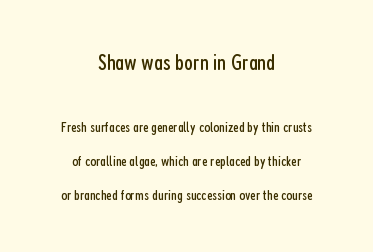
The image shows 23 px text type, upright; set centered, loose line spacing (2.26x), normal letter spacing, not underlined; the first (top) block is 1.53x larger.
